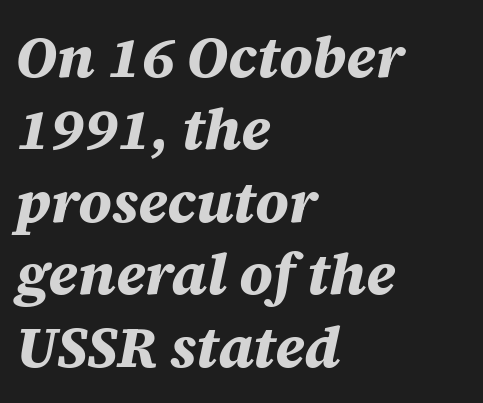
{"italic": "yes", "lean": "right", "slant_degrees": 12, "bold": "yes", "weight": "bold", "width": "normal", "stroke_contrast": "medium", "x_height": "large", "monospaced": "no", "underline": "no", "align": "left", "line_spacing": "normal", "line_spacing_ratio": 1.25, "letter_spacing": "normal", "letter_spacing_em": 0.0, "glyph_px": 58}
